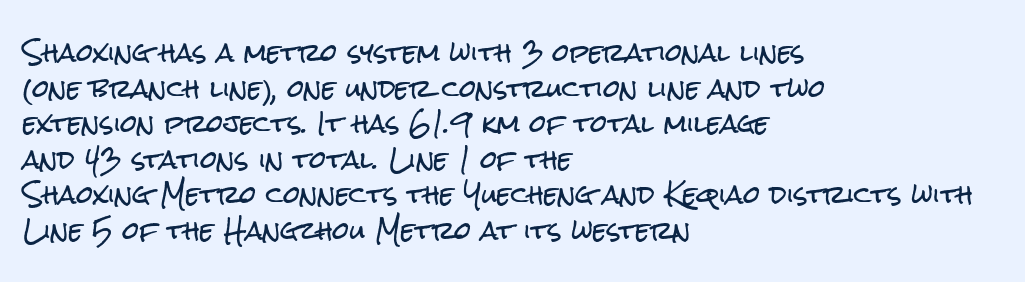
Q: Is the text italic (slanted)? A: No, it is upright.
Q: Is the text underlined? A: No.
Q: How is the paragraph aligned? A: Left-aligned.
Q: Is the spacing between letters normal or unusually wide? A: Normal.
Q: Is the spacing between lines tight, normal or loose? A: Normal.
